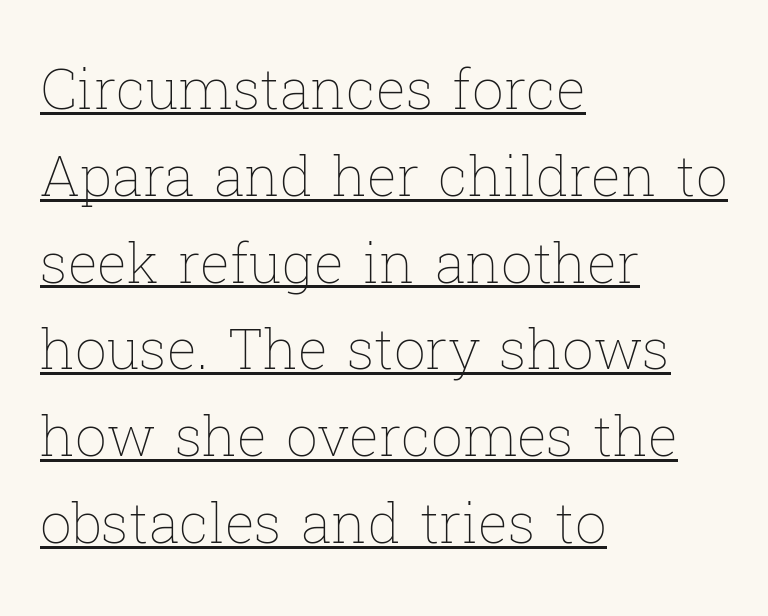
The specimen includes a rule beneath the text block's lines. Letter spacing: default. You could not count columns in this text — the font is proportionally spaced. Characters remain perfectly vertical along every line.
